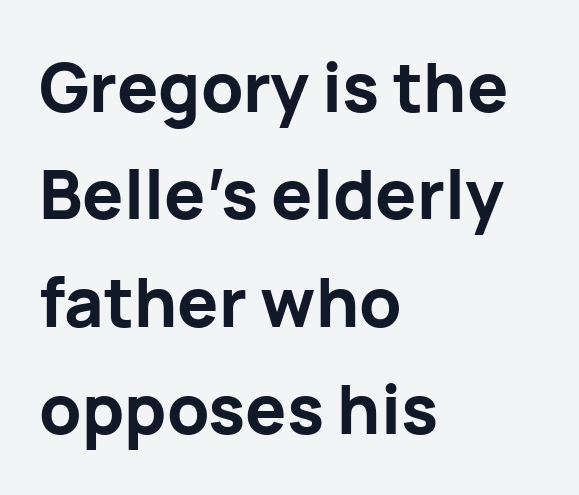
The image shows 68 px bold sans-serif type, upright; set left-aligned, normal line spacing (1.58x), normal letter spacing, not underlined; low stroke contrast and a medium x-height.
